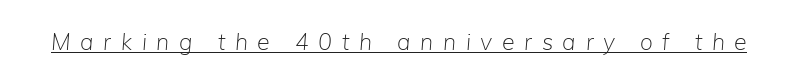
Slanted lettering throughout. No letter is thick-stroked: the sample isn't bold. The type is letterspaced generously, with wide tracking. Compared with undecorated copy, this sample adds a rule below the words.
